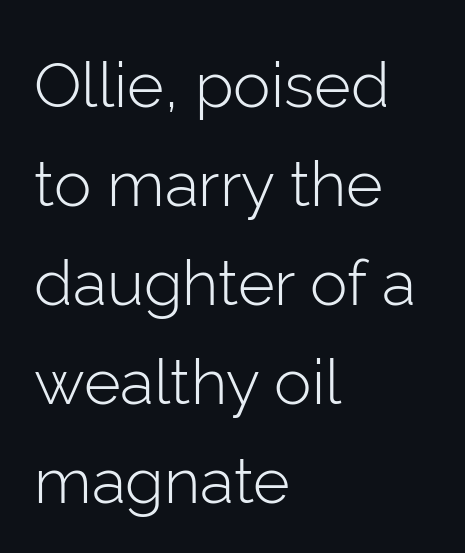
The rendering keeps characters at their native spacing. Regarding leading, the lines here are spaced in the standard way. Check the space under the baseline: it is left empty. The letters look calm and open, with moderate or lighter stems. Examine the stroke ends and you'll find no serifs.
